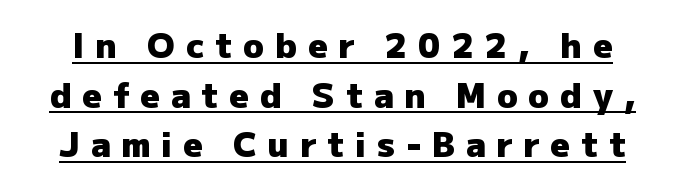
If you measured baseline to baseline, you'd find a middling distance. What kind of face is this? One without serifs — a sans. These characters rest on top of a visible drawn line. You could not count columns in this text — the font is proportionally spaced. Thick stems and heavy bowls — unmistakably bold.
